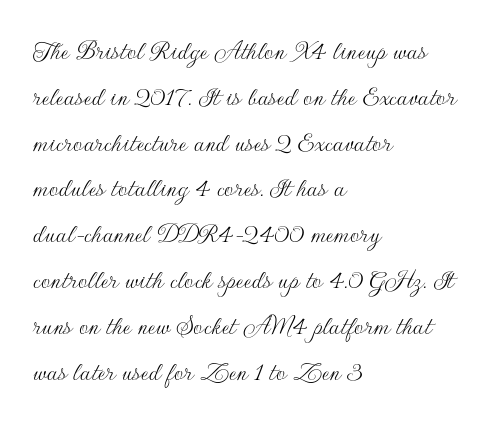
Q: Is the text bold? A: No.
Q: Is the text italic (slanted)? A: Yes.
Q: Is the typeface a serif or a sans-serif typeface? A: Sans-serif.
Q: Is the text underlined? A: No.
Q: How is the paragraph aligned? A: Left-aligned.
Q: Is the spacing between letters normal or unusually wide? A: Normal.
Q: Is the spacing between lines tight, normal or loose? A: Normal.
Q: Width (condensed, normal, or wide)? A: Normal.
Q: Stroke contrast? A: Low.
Q: x-height? A: Small.
Q: Monospaced? A: No.
